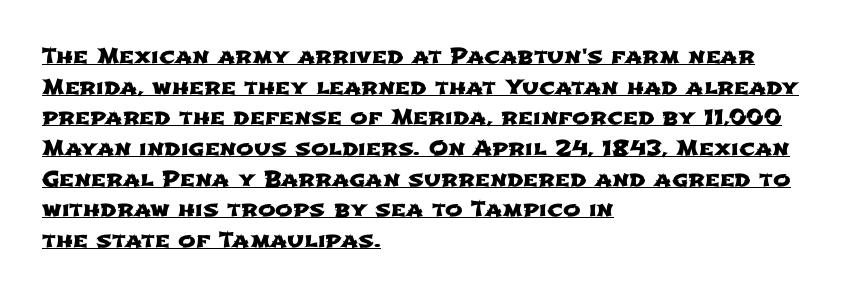
Leading matches the norm, producing a regular column. How are the letters spaced? Ordinarily, with no added tracking. The lettering is marked with a stroke running underneath it. Teacher's note: observe the even left margin — that is flush-left alignment.
